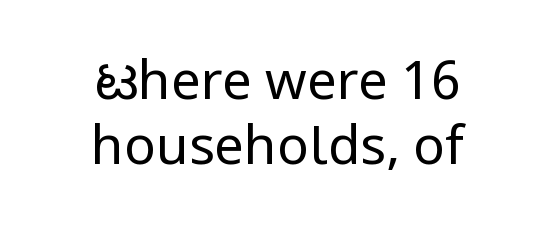
Q: Is the text bold? A: No.
Q: Is the text italic (slanted)? A: No, it is upright.
Q: Is the typeface a serif or a sans-serif typeface? A: Sans-serif.
Q: Is the text underlined? A: No.
Q: How is the paragraph aligned? A: Centered.
Q: Is the spacing between letters normal or unusually wide? A: Normal.
Q: Width (condensed, normal, or wide)? A: Normal.
Q: Stroke contrast? A: Low.
Q: x-height? A: Medium.
Q: Monospaced? A: No.
